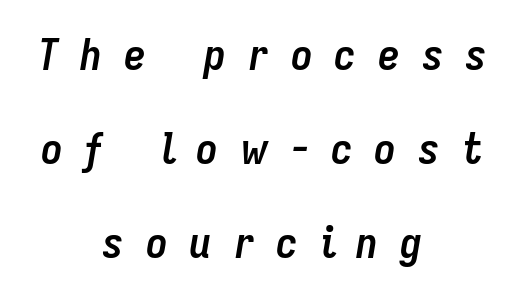
{"italic": "yes", "lean": "right", "slant_degrees": 9, "bold": "yes", "weight": "semibold", "width": "condensed", "stroke_contrast": "low", "x_height": "medium", "monospaced": "no", "underline": "no", "align": "center", "line_spacing": "loose", "line_spacing_ratio": 2.14, "letter_spacing": "wide", "letter_spacing_em": 0.49, "glyph_px": 44}
